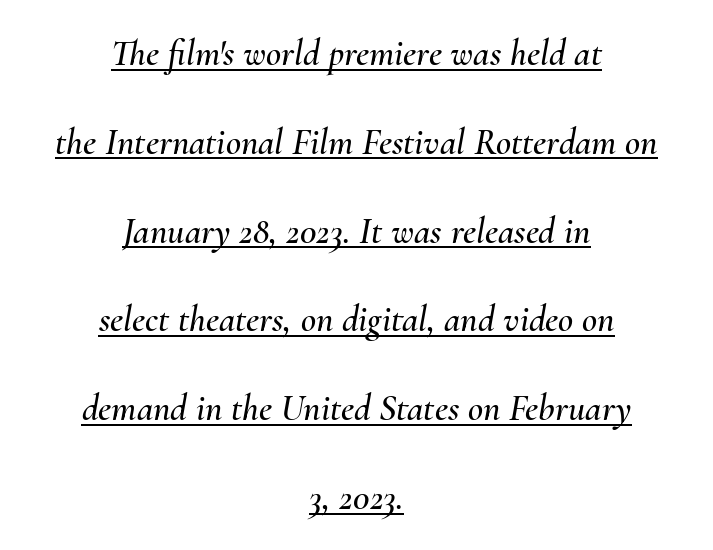
The image shows 37 px text type, italic (leaning right); set centered, loose line spacing (2.4x), normal letter spacing, underlined; medium stroke contrast and a small x-height.
